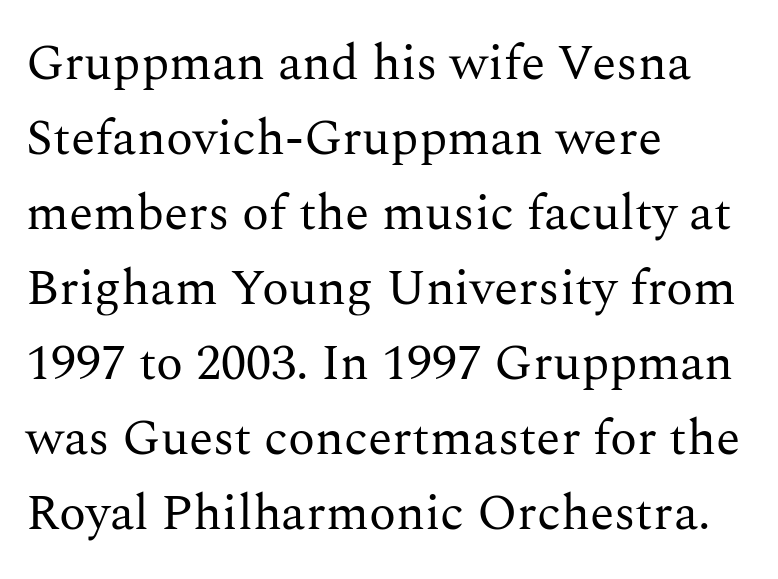
No word sits above an underline. The rendering keeps characters at their native spacing. The type family on display is of the serif kind. Weight: not bold — regular or lighter. Whoever set this chose a conventional vertical rhythm.
